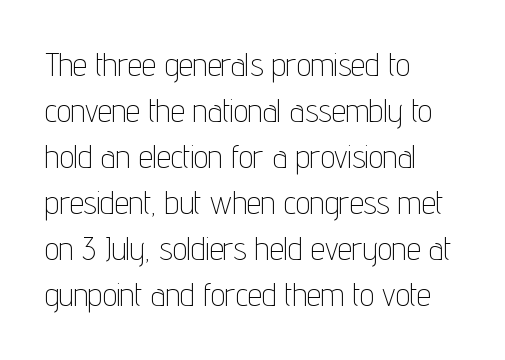
Tall strokes in this sample are plumb rather than angled. This sample keeps an unexceptional amount of space between lines. The letters look calm and open, with moderate or lighter stems. Character widths vary here, with narrow letters taking less room than wide ones. Observe the absence of serifs on each vertical stroke in this sample. Quick note: underline off.
